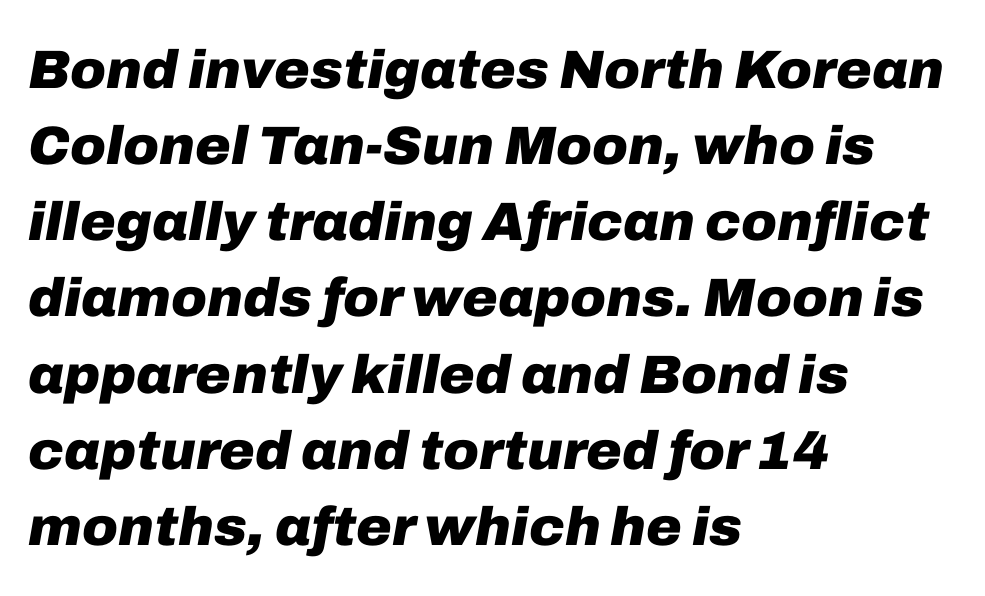
Q: Is the text bold? A: Yes.
Q: Is the text italic (slanted)? A: Yes, it leans right by about 10 degrees.
Q: Is the text underlined? A: No.
Q: How is the paragraph aligned? A: Left-aligned.
Q: Is the spacing between letters normal or unusually wide? A: Normal.
Q: Is the spacing between lines tight, normal or loose? A: Normal.
Q: Width (condensed, normal, or wide)? A: Normal.
Q: Stroke contrast? A: Low.
Q: x-height? A: Medium.
Q: Monospaced? A: No.
